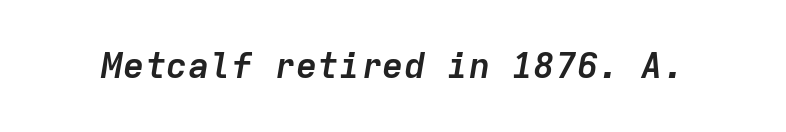
A full-strength bold gives these letters their thick strokes. The type is set solid horizontally, with unmodified tracking. Words float on clear page, feet unadorned. Would a proofreader flag this as italicized? Yes. Spacing verdict: monospaced, one width for all characters.
